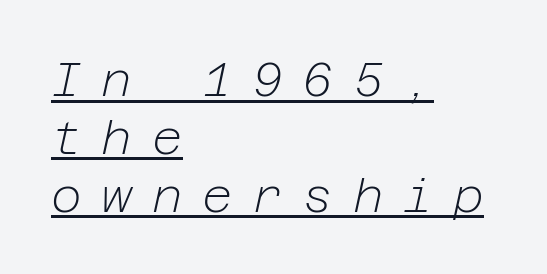
If you drew a ruler down the left edge, every line would touch it. The typesetter has applied underlining to the passage shown. Weight: regular or lighter. Rendered with sloped, italic letterforms.
